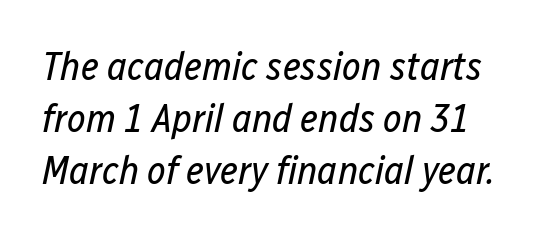
Q: Is the text bold? A: No.
Q: Is the text italic (slanted)? A: Yes, it leans right by about 12 degrees.
Q: Is the text underlined? A: No.
Q: Is the spacing between letters normal or unusually wide? A: Normal.
Q: Is the spacing between lines tight, normal or loose? A: Normal.
Q: Width (condensed, normal, or wide)? A: Condensed.
Q: Stroke contrast? A: Low.
Q: x-height? A: Medium.
Q: Monospaced? A: No.
